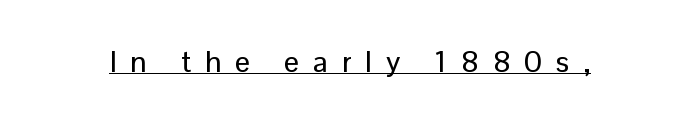
This sample uses an upright cut, with every glyph sitting square on the baseline. Compared with typical body copy, the letter spacing here is much looser. Caption: lettering with a line underneath. Serif or sans? Sans — the stroke terminals are bare. A typesetter would call this proportional, since set widths differ per character.
